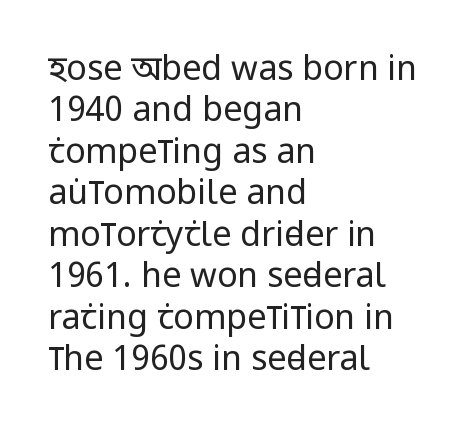
Standard letterfit; no display-style spreading of the glyphs. A typesetter would call this proportional, since set widths differ per character. This sample uses a sans-serif face. Typeset ragged right — the left edge is the straight one. Letters have the restrained weight of plain body copy at most.
